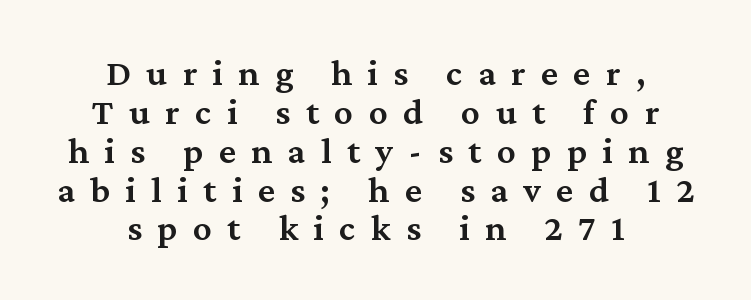
The image shows 37 px semibold serif type, upright; set centered, tight line spacing (1.05x), unusually wide letter spacing (+0.42 em), not underlined; medium stroke contrast and a medium x-height.
